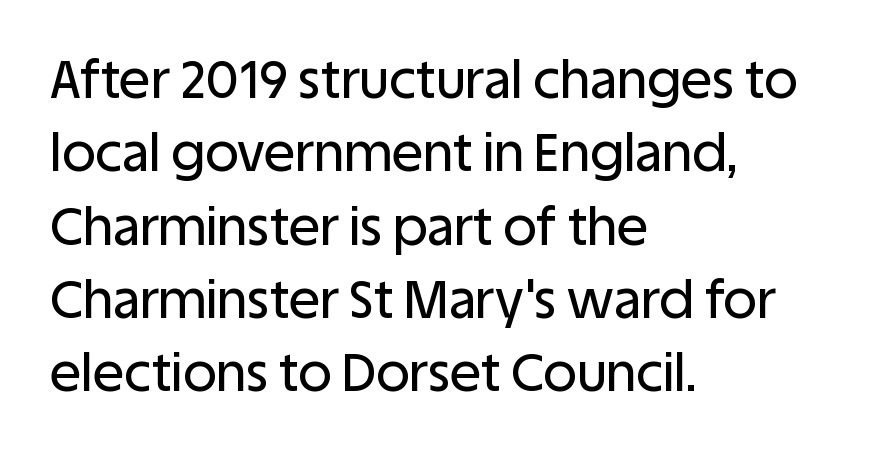
{"serif": "no", "italic": "no", "width": "normal", "stroke_contrast": "low", "x_height": "large", "monospaced": "no", "underline": "no", "align": "left", "line_spacing": "normal", "line_spacing_ratio": 1.41, "letter_spacing": "normal", "letter_spacing_em": 0.0, "glyph_px": 52}
